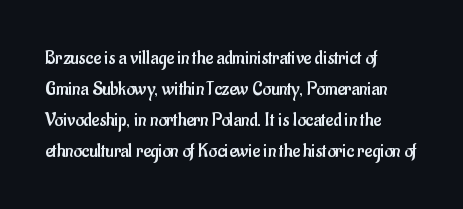
The face looks like a standard text weight, possibly lighter. The type is set solid horizontally, with unmodified tracking. The lettering stays uniformly vertical, giving the passage a roman look. Leading: standard. Casual observation: everything's shoved over to the left.
